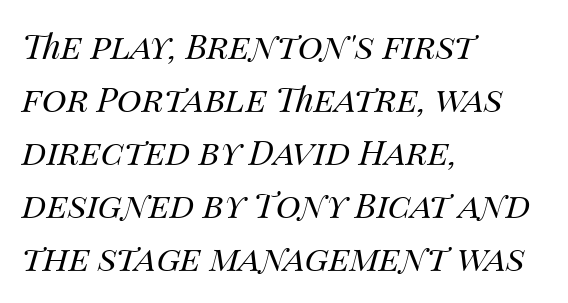
The image shows 34 px regular-weight type, italic (leaning right); set left-aligned, normal line spacing (1.56x), normal letter spacing, not underlined; medium stroke contrast and a large x-height.
